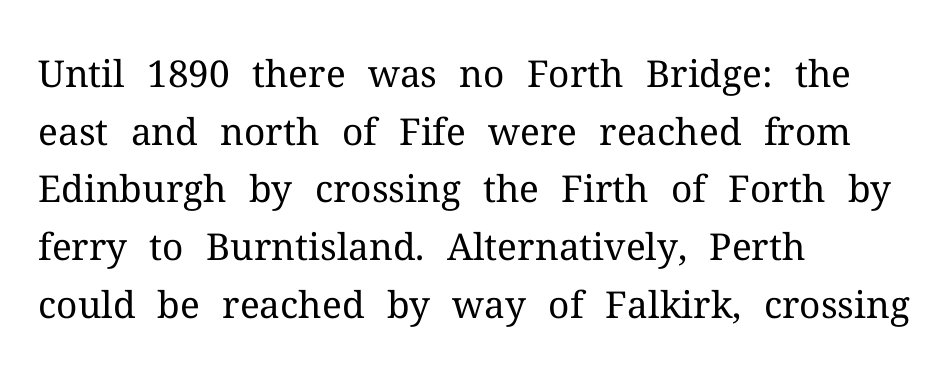
Q: Is the text bold? A: No.
Q: Is the text italic (slanted)? A: No, it is upright.
Q: Is the typeface a serif or a sans-serif typeface? A: Serif.
Q: Is the text underlined? A: No.
Q: How is the paragraph aligned? A: Left-aligned.
Q: Is the spacing between letters normal or unusually wide? A: Normal.
Q: Is the spacing between lines tight, normal or loose? A: Normal.
Q: Width (condensed, normal, or wide)? A: Normal.
Q: Stroke contrast? A: Medium.
Q: x-height? A: Medium.
Q: Monospaced? A: No.
